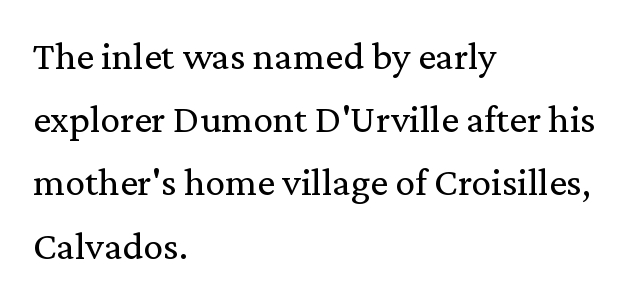
{"serif": "yes", "italic": "no", "bold": "no", "weight": "regular", "width": "normal", "stroke_contrast": "medium", "x_height": "medium", "monospaced": "no", "underline": "no", "align": "left", "line_spacing": "normal", "line_spacing_ratio": 1.58, "letter_spacing": "normal", "letter_spacing_em": 0.0, "glyph_px": 40}
